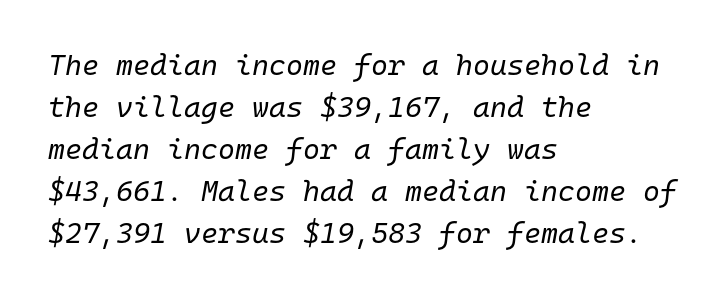
The image shows 29 px regular-weight type, italic (leaning right), monospaced; set left-aligned, normal line spacing (1.45x), normal letter spacing, not underlined; low stroke contrast and a medium x-height.
